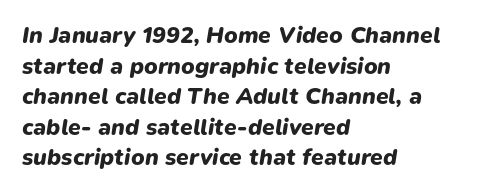
Decoration check: the copy has no underline. Emphasis-style slanted type is in use. The space between consecutive lines is moderate. No extra tracking has been applied to these lines. Heavy, bold letterforms. Line beginnings align vertically; line endings do not.
